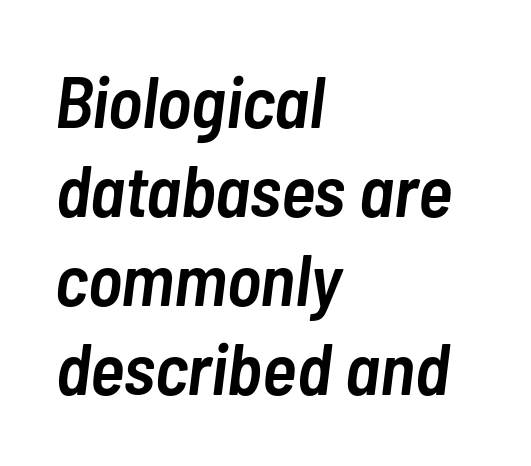
{"italic": "yes", "lean": "right", "slant_degrees": 7, "bold": "semi", "weight": "semibold", "width": "condensed", "stroke_contrast": "low", "x_height": "medium", "monospaced": "no", "underline": "no", "align": "left", "line_spacing_ratio": 1.22, "letter_spacing": "normal", "letter_spacing_em": 0.0, "glyph_px": 73}
